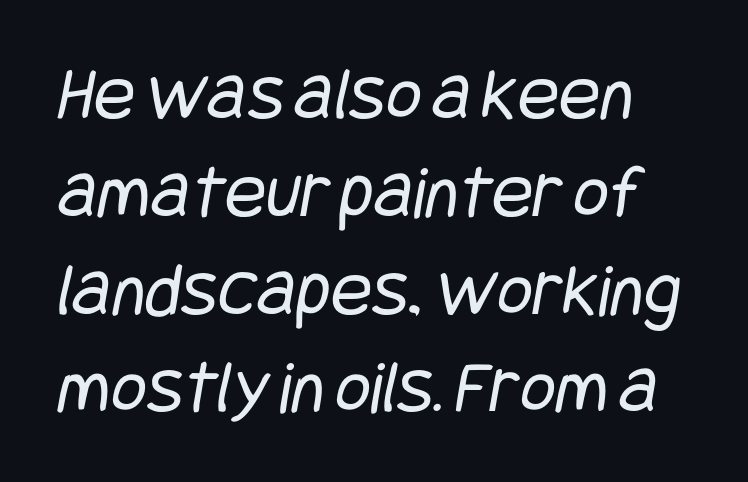
{"serif": "no", "bold": "no", "weight": "regular", "width": "condensed", "stroke_contrast": "low", "x_height": "large", "underline": "no", "line_spacing": "normal", "line_spacing_ratio": 1.27, "letter_spacing": "normal", "letter_spacing_em": 0.0, "glyph_px": 77}
